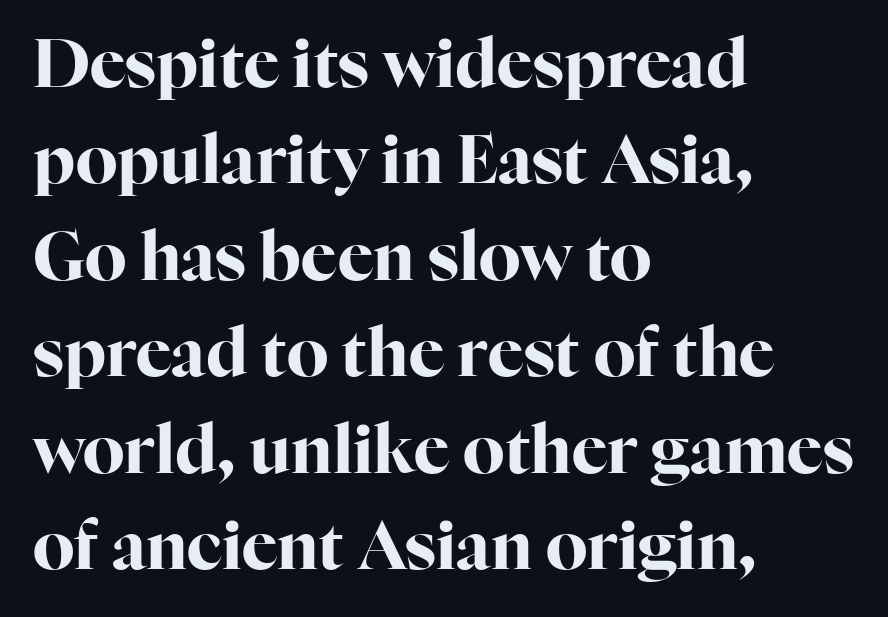
Q: Is the text bold? A: Yes.
Q: Is the text italic (slanted)? A: No, it is upright.
Q: Is the typeface a serif or a sans-serif typeface? A: Serif.
Q: Is the text underlined? A: No.
Q: How is the paragraph aligned? A: Left-aligned.
Q: Is the spacing between letters normal or unusually wide? A: Normal.
Q: Is the spacing between lines tight, normal or loose? A: Normal.
Q: Width (condensed, normal, or wide)? A: Normal.
Q: Stroke contrast? A: High.
Q: x-height? A: Medium.
Q: Monospaced? A: No.
